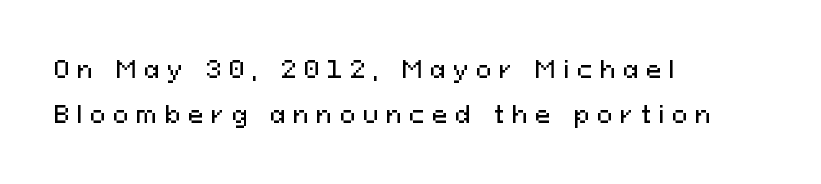
{"italic": "no", "underline": "no", "align": "left", "line_spacing": "loose", "line_spacing_ratio": 1.95, "letter_spacing": "wide", "letter_spacing_em": 0.34, "glyph_px": 23}
